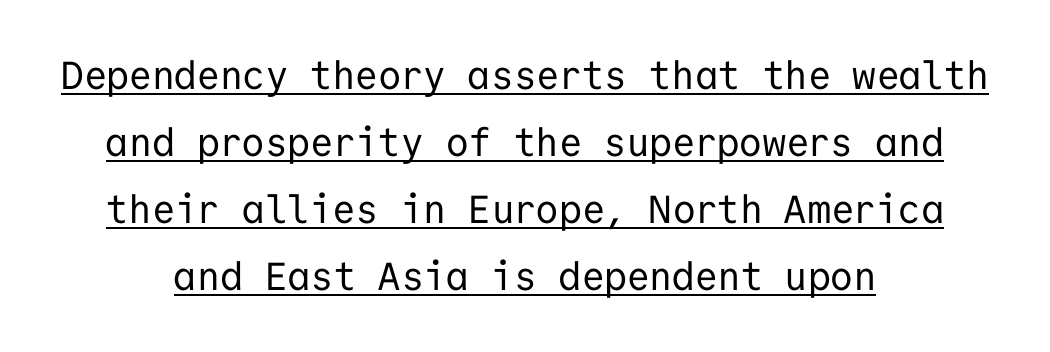
The lettering holds an erect, upright posture throughout. Honestly, the letter spacing is just normal — you wouldn't notice it. Layout note: lines centered. Underlined type. Look at the bottom of the vertical strokes: they stop flat, with no serifs. The passage shown is typed in a monospace face where columns stay perfectly aligned.
